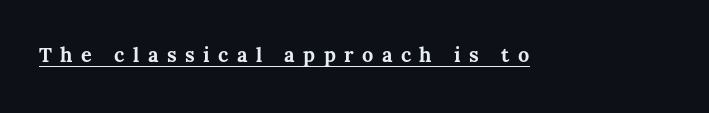
The image shows 20 px bold type, upright; set unusually wide letter spacing (+0.42 em), underlined.
